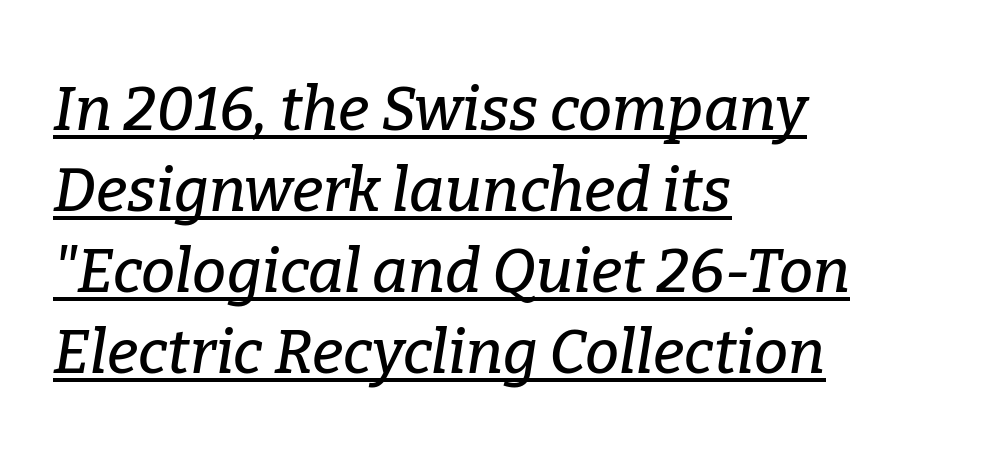
The passage shown is underscored from start to finish. The passage is arranged the way most books set body copy — flush left. Between one letter and the next there's only the usual sliver of space. Typographically, this falls in the serif category. Regarding leading, the lines here are spaced in the standard way.
